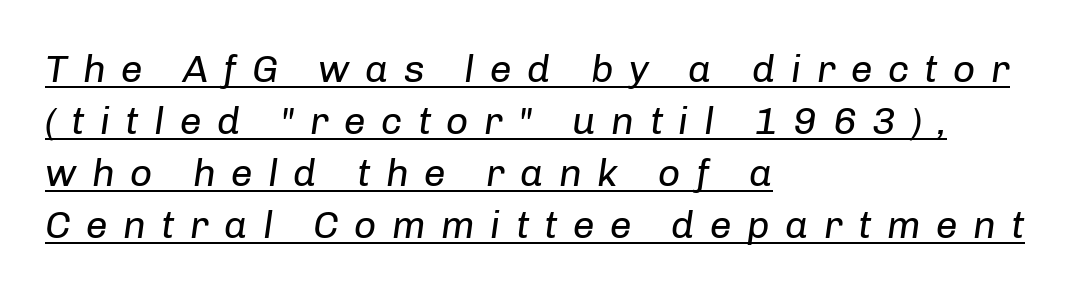
The rendered words wear a rule along their underside. The face used here is rendered with a markedly widened letterfit. No chunkiness to these letters — they're not bold. The rows are spaced the way most documents space them. Do the characters align in a grid? No, the font is proportional.
